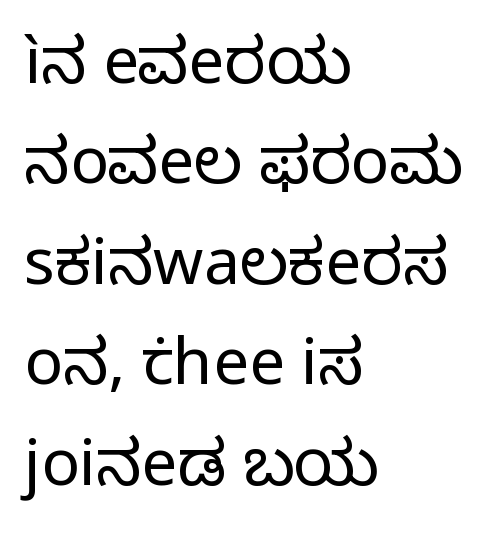
Q: Is the text bold? A: No.
Q: Is the text italic (slanted)? A: No, it is upright.
Q: Is the typeface a serif or a sans-serif typeface? A: Sans-serif.
Q: Is the text underlined? A: No.
Q: How is the paragraph aligned? A: Left-aligned.
Q: Is the spacing between letters normal or unusually wide? A: Normal.
Q: Is the spacing between lines tight, normal or loose? A: Normal.
Q: Width (condensed, normal, or wide)? A: Normal.
Q: Stroke contrast? A: Low.
Q: x-height? A: Medium.
Q: Monospaced? A: No.
